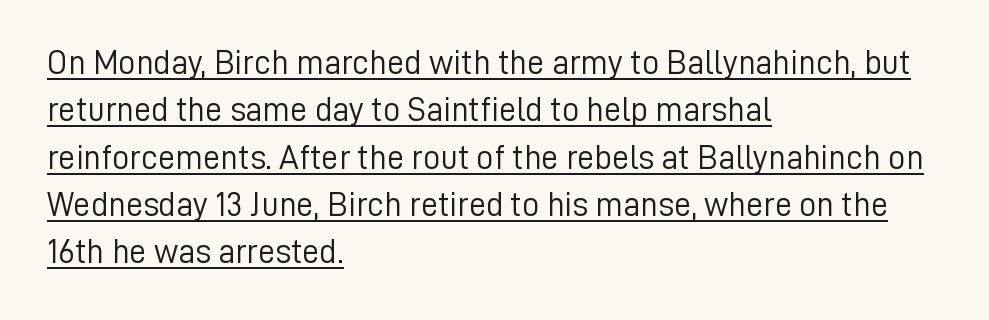
The setting favours the left margin, as ordinary paragraphs usually do. Looks like regular typesetting: each glyph gets only the width it needs. Font category for this specimen: sans-serif. When letters stand straight like this, we call the style roman or upright.
